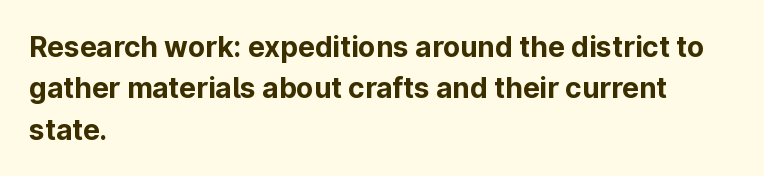
Q: Is the text bold? A: Yes.
Q: Is the text italic (slanted)? A: No, it is upright.
Q: Is the typeface a serif or a sans-serif typeface? A: Sans-serif.
Q: Is the text underlined? A: No.
Q: How is the paragraph aligned? A: Left-aligned.
Q: Is the spacing between letters normal or unusually wide? A: Normal.
Q: Is the spacing between lines tight, normal or loose? A: Normal.
Q: Width (condensed, normal, or wide)? A: Normal.
Q: Stroke contrast? A: Low.
Q: x-height? A: Medium.
Q: Monospaced? A: No.
